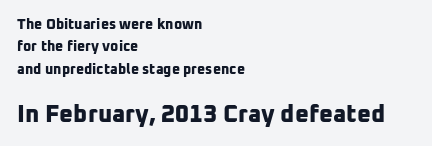
Reading down the block, your eye returns to a fixed left position each line. The passage shown is not underscored anywhere. Is the letter spacing exaggerated? No — it looks like the ordinary default. One glance says typical: line gaps are just what's usual. Summary of weight: heavy, a full bold.
